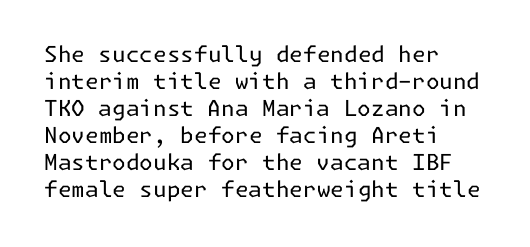
The image shows 22 px text type, upright; set left-aligned, line spacing 1.23x, normal letter spacing, not underlined.
